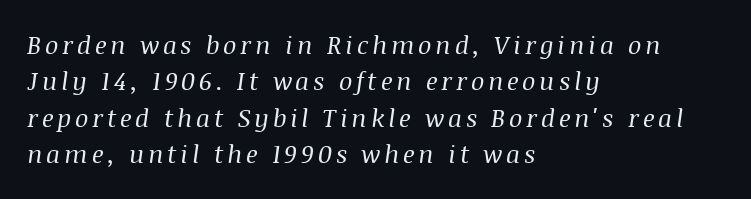
The image shows 25 px text type, italic (leaning right); set left-aligned, normal line spacing (1.46x), not underlined.
